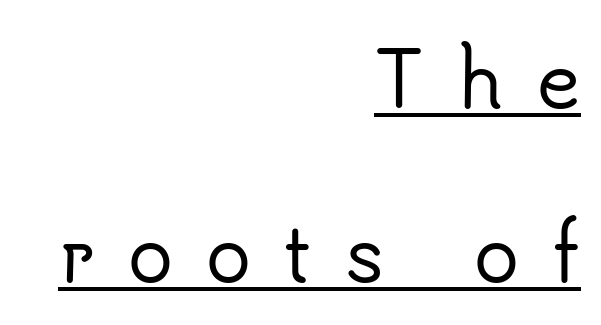
{"serif": "no", "italic": "no", "width": "normal", "stroke_contrast": "low", "x_height": "small", "monospaced": "no", "underline": "yes", "align": "right", "line_spacing": "loose", "line_spacing_ratio": 2.32, "letter_spacing": "wide", "letter_spacing_em": 0.44, "glyph_px": 75}
